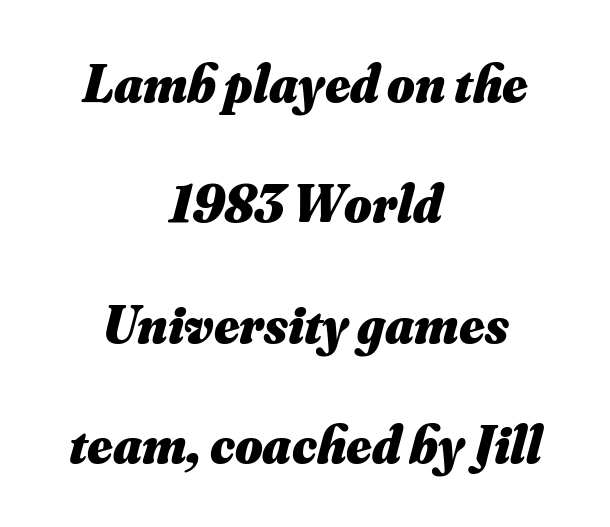
Q: Is the text bold? A: Yes.
Q: Is the text italic (slanted)? A: Yes, it leans right by about 16 degrees.
Q: Is the text underlined? A: No.
Q: How is the paragraph aligned? A: Centered.
Q: Is the spacing between letters normal or unusually wide? A: Normal.
Q: Is the spacing between lines tight, normal or loose? A: Loose.
Q: Width (condensed, normal, or wide)? A: Normal.
Q: Stroke contrast? A: Medium.
Q: x-height? A: Small.
Q: Monospaced? A: No.
